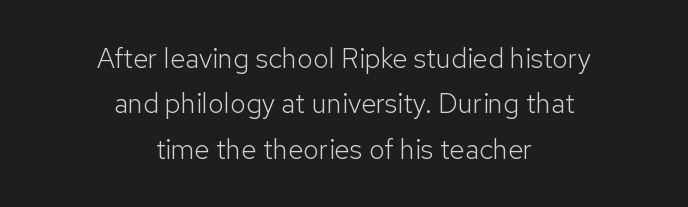
The image shows 28 px light sans-serif type, upright; set centered, normal line spacing (1.62x), normal letter spacing, not underlined; low stroke contrast and a medium x-height.
